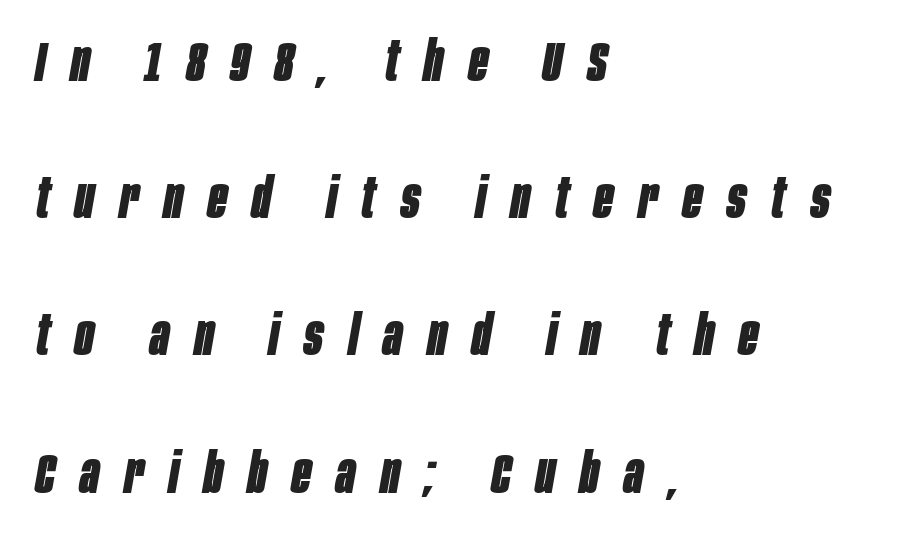
The image shows 56 px bold, condensed type, italic (leaning right); set left-aligned, loose line spacing (2.45x), unusually wide letter spacing (+0.45 em), not underlined; low stroke contrast and a large x-height.
